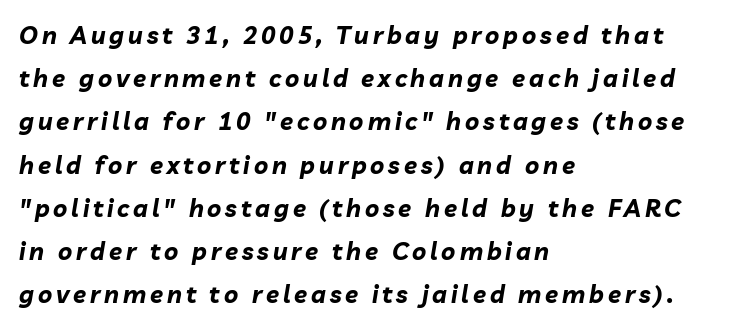
Q: Is the text bold? A: Yes.
Q: Is the text italic (slanted)? A: Yes, it leans right by about 10 degrees.
Q: Is the text underlined? A: No.
Q: How is the paragraph aligned? A: Left-aligned.
